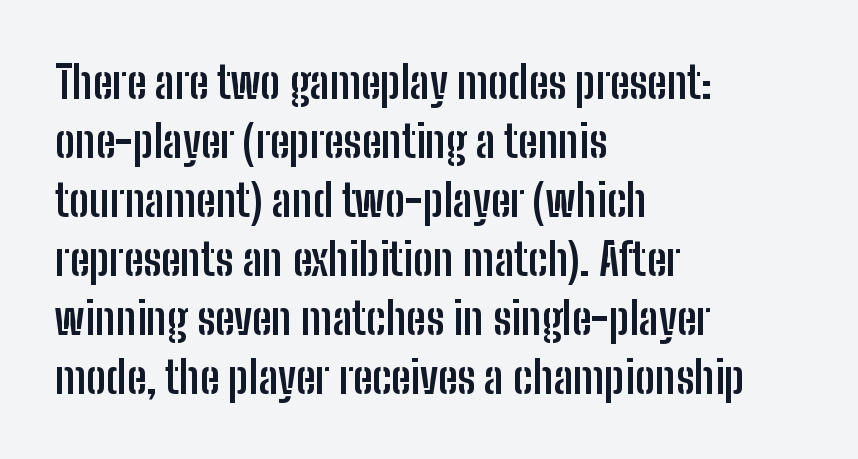
{"serif": "no", "italic": "no", "bold": "yes", "weight": "semibold", "width": "condensed", "stroke_contrast": "low", "x_height": "medium", "monospaced": "no", "underline": "no", "align": "left", "line_spacing": "normal", "line_spacing_ratio": 1.34, "letter_spacing": "normal", "letter_spacing_em": 0.0, "glyph_px": 44}
